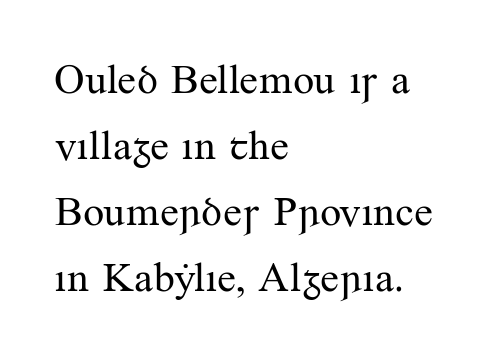
Q: Is the text bold? A: No.
Q: Is the text italic (slanted)? A: No, it is upright.
Q: Is the typeface a serif or a sans-serif typeface? A: Serif.
Q: Is the text underlined? A: No.
Q: How is the paragraph aligned? A: Left-aligned.
Q: Is the spacing between letters normal or unusually wide? A: Normal.
Q: Is the spacing between lines tight, normal or loose? A: Normal.
Q: Width (condensed, normal, or wide)? A: Normal.
Q: Stroke contrast? A: Medium.
Q: x-height? A: Small.
Q: Monospaced? A: No.
